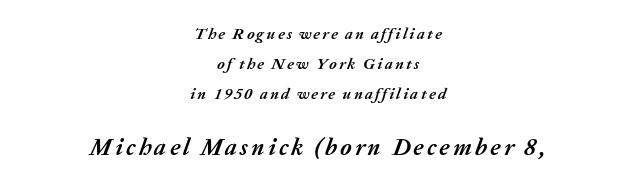
{"italic": "yes", "lean": "right", "slant_degrees": 20, "bold": "yes", "underline": "no", "align": "center", "line_spacing_ratio": 1.89, "larger_block": "second", "size_ratio": 1.5, "glyph_px": 24}
